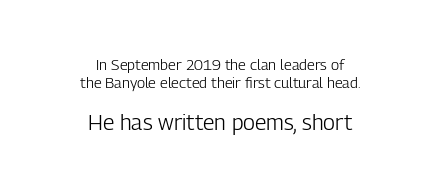
{"italic": "no", "bold": "no", "underline": "no", "align": "center", "line_spacing_ratio": 1.17, "letter_spacing": "normal", "letter_spacing_em": 0.0, "larger_block": "second", "size_ratio": 1.47, "glyph_px": 22}
